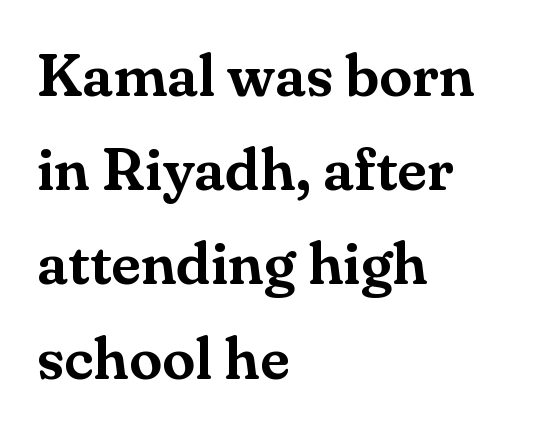
The image shows 60 px serif type, upright; set left-aligned, normal line spacing (1.57x), normal letter spacing, not underlined; medium stroke contrast and a small x-height.
